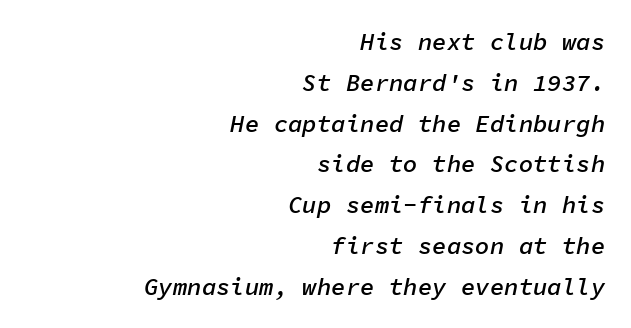
This sample is right-justified, so line beginnings fall wherever the words allow. Students, note that the glyphs here touch the page at normal intervals. Beneath every word, the page is bare. Every letter is mildly thick-stroked: semibold rather than bold. Line spacing here is normal. Quick note: italic.
